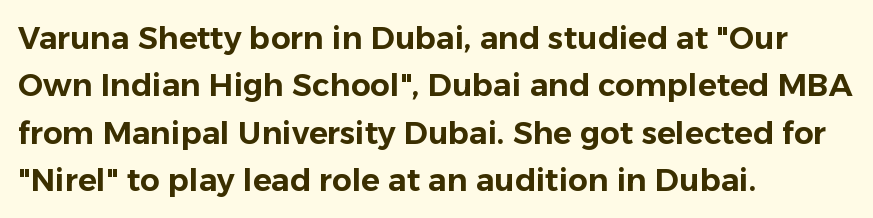
Q: Is the text italic (slanted)? A: No, it is upright.
Q: Is the typeface a serif or a sans-serif typeface? A: Sans-serif.
Q: Is the text underlined? A: No.
Q: How is the paragraph aligned? A: Left-aligned.
Q: Is the spacing between letters normal or unusually wide? A: Normal.
Q: Is the spacing between lines tight, normal or loose? A: Normal.
Q: Width (condensed, normal, or wide)? A: Normal.
Q: Stroke contrast? A: Low.
Q: x-height? A: Medium.
Q: Monospaced? A: No.
